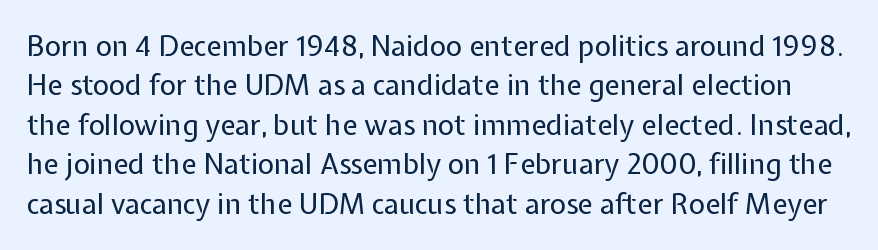
The image shows 28 px regular-weight sans-serif type, upright; set normal line spacing (1.41x), normal letter spacing, not underlined; low stroke contrast and a medium x-height.
